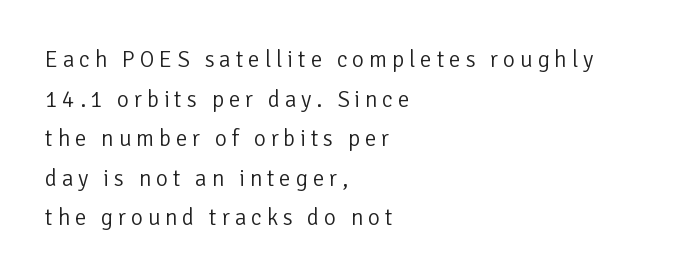
The image shows 23 px text type, upright; set left-aligned, line spacing 1.72x, unusually wide letter spacing (+0.21 em), not underlined.
